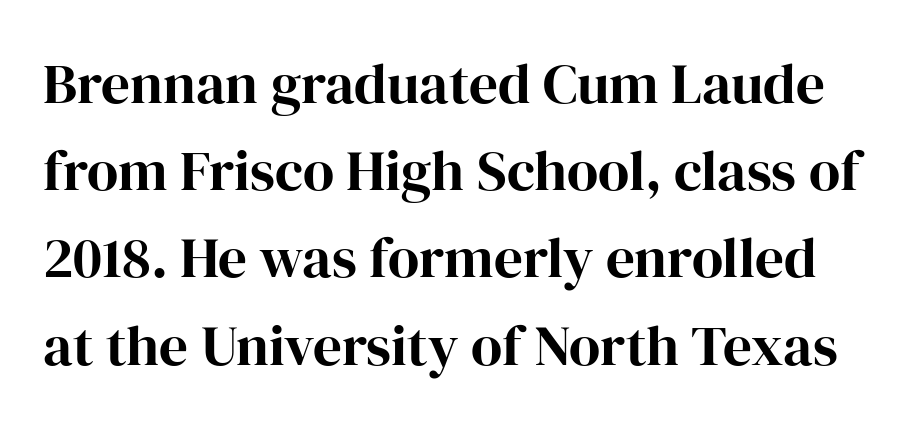
The image shows 57 px bold serif type, upright; set normal line spacing (1.53x), normal letter spacing, not underlined; high stroke contrast and a medium x-height.
